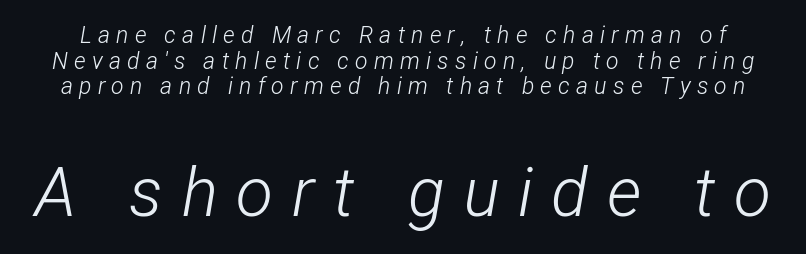
Q: Is the text bold? A: No.
Q: Is the text italic (slanted)? A: Yes, it leans right by about 12 degrees.
Q: Is the text underlined? A: No.
Q: Is the spacing between letters normal or unusually wide? A: Unusually wide.
Q: Is the spacing between lines tight, normal or loose? A: Tight.
Q: Which block of text is set in a larger size, the first (top) or the second (bottom)? A: The second (bottom) one.
Q: Width (condensed, normal, or wide)? A: Condensed.
Q: Stroke contrast? A: Low.
Q: x-height? A: Medium.
Q: Monospaced? A: No.
